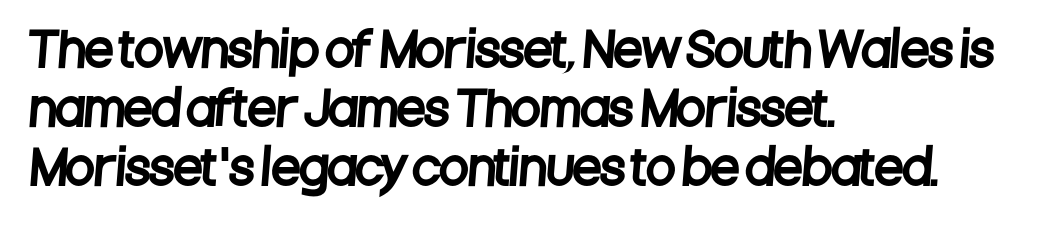
Does extra space separate the letters? No, they use regular spacing. The line-height multiplier appears to be the usual default. The space directly below the letters is spotless. The rendering uses natural spacing where letterforms have individual widths. Line starts are locked; line ends wander.
